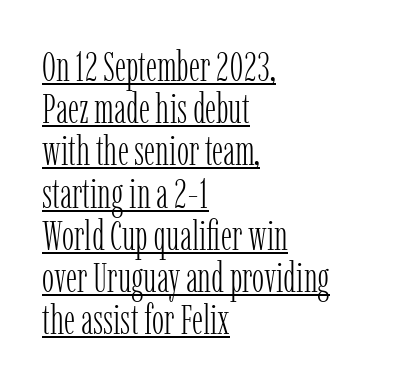
{"serif": "yes", "italic": "no", "bold": "no", "weight": "light", "width": "condensed", "stroke_contrast": "low", "x_height": "medium", "monospaced": "no", "underline": "yes", "align": "left", "line_spacing": "tight", "line_spacing_ratio": 1.03, "letter_spacing": "normal", "letter_spacing_em": 0.0, "glyph_px": 41}
